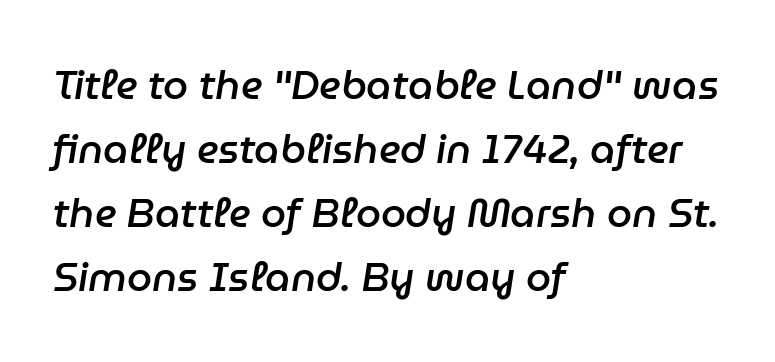
The image shows 40 px semibold type, italic (leaning right); set left-aligned, normal line spacing (1.6x), normal letter spacing, not underlined; low stroke contrast and a medium x-height.
